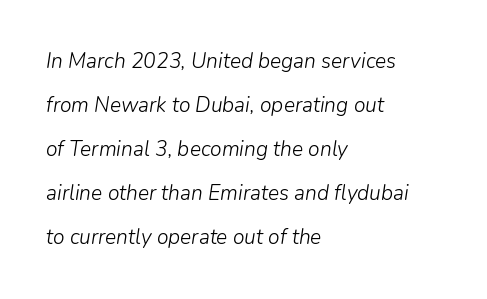
{"italic": "yes", "lean": "right", "slant_degrees": 9, "bold": "no", "underline": "no", "align": "left", "line_spacing": "loose", "line_spacing_ratio": 2.1, "letter_spacing": "normal", "letter_spacing_em": 0.0, "glyph_px": 21}
